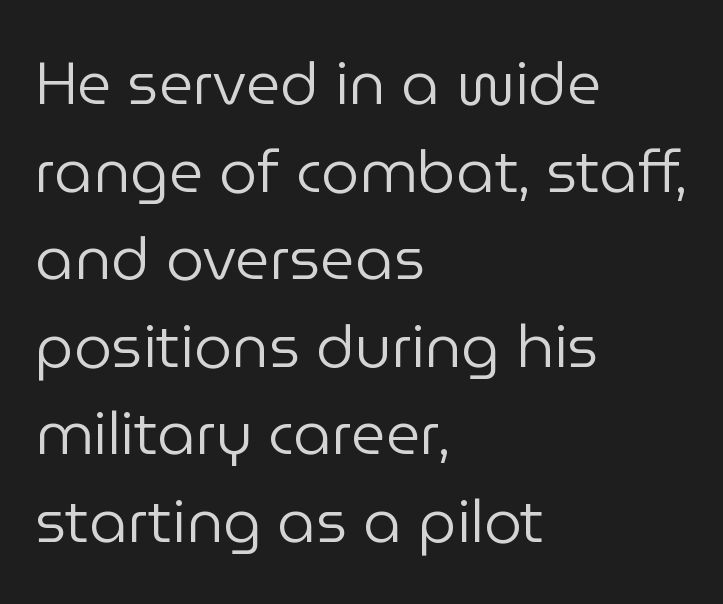
Q: Is the text bold? A: No.
Q: Is the text italic (slanted)? A: No, it is upright.
Q: Is the typeface a serif or a sans-serif typeface? A: Sans-serif.
Q: Is the text underlined? A: No.
Q: How is the paragraph aligned? A: Left-aligned.
Q: Is the spacing between letters normal or unusually wide? A: Normal.
Q: Is the spacing between lines tight, normal or loose? A: Normal.
Q: Width (condensed, normal, or wide)? A: Normal.
Q: Stroke contrast? A: Low.
Q: x-height? A: Medium.
Q: Monospaced? A: No.
